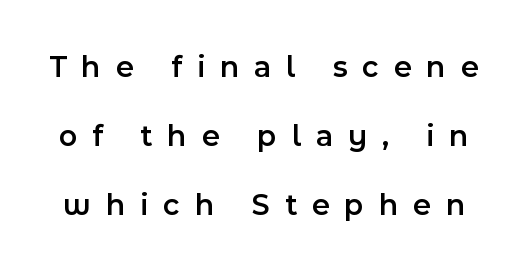
The image shows 31 px semibold sans-serif type, upright; set loose line spacing (2.23x), unusually wide letter spacing (+0.48 em), not underlined; a medium x-height.
